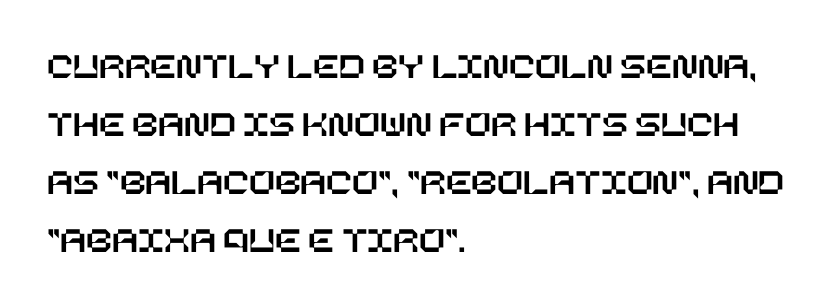
The image shows 38 px text type, upright; set left-aligned, normal line spacing (1.53x), normal letter spacing, not underlined; low stroke contrast and a large x-height.
